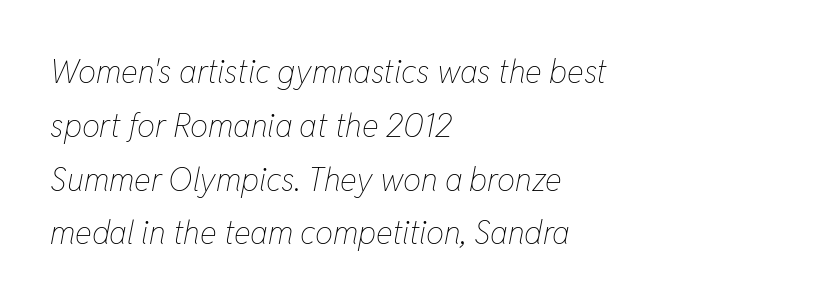
Q: Is the text bold? A: No.
Q: Is the text italic (slanted)? A: Yes, it leans right by about 11 degrees.
Q: Is the text underlined? A: No.
Q: How is the paragraph aligned? A: Left-aligned.
Q: Is the spacing between letters normal or unusually wide? A: Normal.
Q: Is the spacing between lines tight, normal or loose? A: Normal.
Q: Width (condensed, normal, or wide)? A: Condensed.
Q: Stroke contrast? A: Low.
Q: x-height? A: Medium.
Q: Monospaced? A: No.
